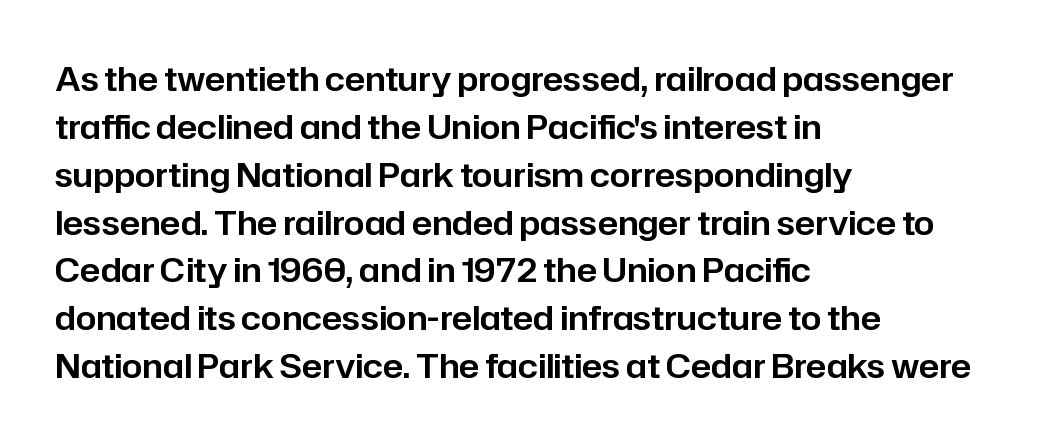
{"serif": "no", "italic": "no", "width": "normal", "stroke_contrast": "low", "x_height": "medium", "monospaced": "no", "underline": "no", "align": "left", "line_spacing": "normal", "line_spacing_ratio": 1.45, "letter_spacing": "normal", "letter_spacing_em": 0.0, "glyph_px": 33}
